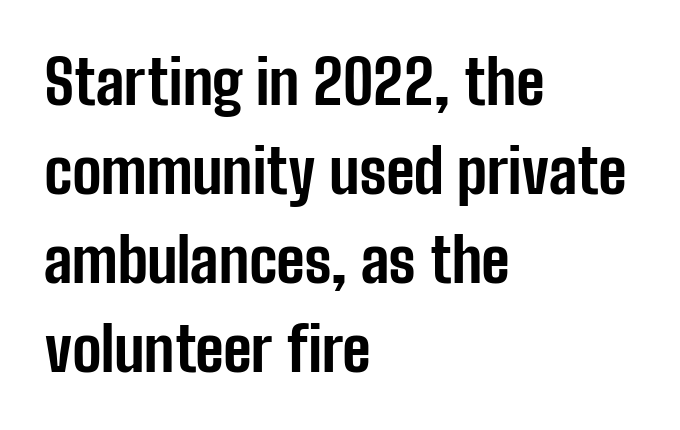
Vertical spacing — default. These lines stack with their left ends in a neat column. Serifs: no, the terminals of the letterforms are clean. Descender tails drop into unmarked territory. Caption: standard tracking, unaltered. You could not count columns in this text — the font is proportionally spaced.
